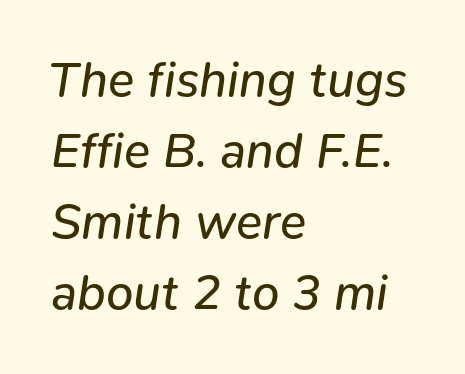
The image shows 49 px regular-weight type, italic (leaning right); set left-aligned, normal line spacing (1.45x), normal letter spacing, not underlined; low stroke contrast and a medium x-height.
